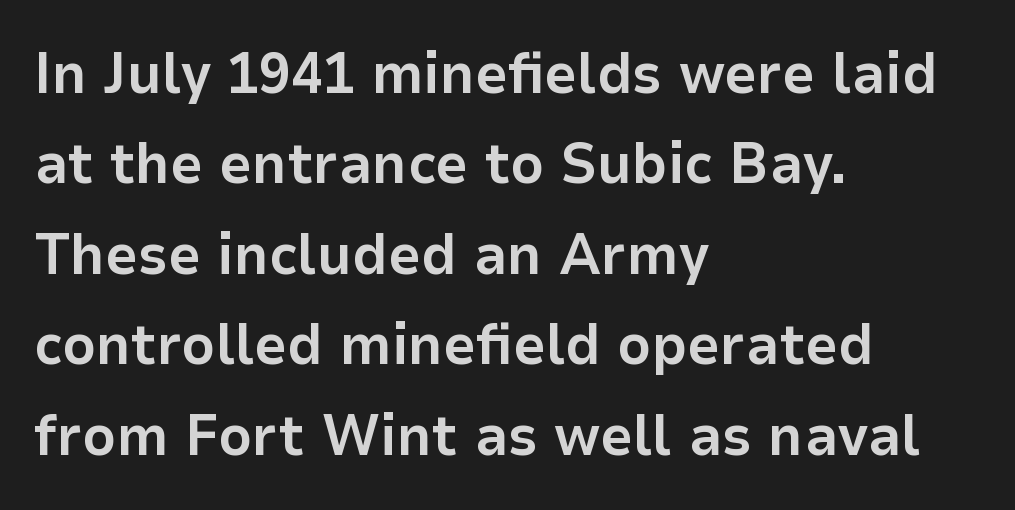
{"serif": "no", "italic": "no", "bold": "yes", "weight": "bold", "width": "normal", "stroke_contrast": "low", "x_height": "medium", "monospaced": "no", "underline": "no", "align": "left", "line_spacing": "normal", "line_spacing_ratio": 1.56, "letter_spacing": "normal", "letter_spacing_em": 0.0, "glyph_px": 58}
